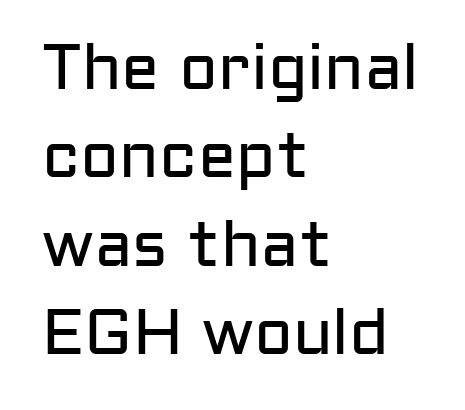
Q: Is the text bold? A: No.
Q: Is the text italic (slanted)? A: No, it is upright.
Q: Is the typeface a serif or a sans-serif typeface? A: Sans-serif.
Q: Is the text underlined? A: No.
Q: How is the paragraph aligned? A: Left-aligned.
Q: Is the spacing between letters normal or unusually wide? A: Normal.
Q: Is the spacing between lines tight, normal or loose? A: Normal.
Q: Width (condensed, normal, or wide)? A: Normal.
Q: Stroke contrast? A: Low.
Q: x-height? A: Medium.
Q: Monospaced? A: No.
